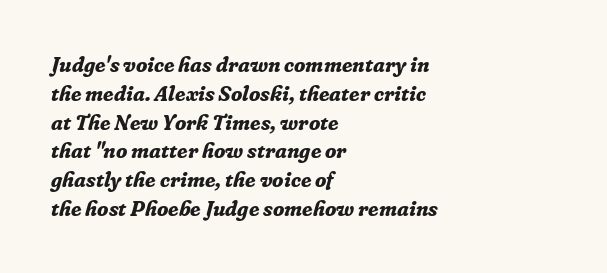
The image shows 21 px bold type, italic (leaning right); set left-aligned, normal line spacing (1.37x), normal letter spacing, not underlined.
